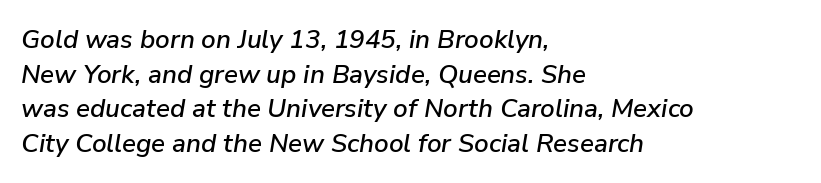
The image shows 26 px text type, italic (leaning right); set left-aligned, normal line spacing (1.33x), normal letter spacing, not underlined.
